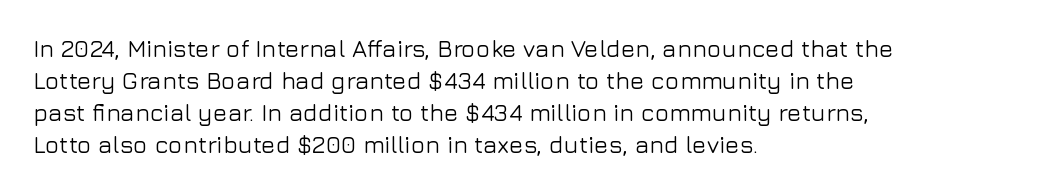
{"italic": "no", "underline": "no", "align": "left", "line_spacing": "normal", "line_spacing_ratio": 1.33, "letter_spacing": "normal", "letter_spacing_em": 0.0, "glyph_px": 24}
